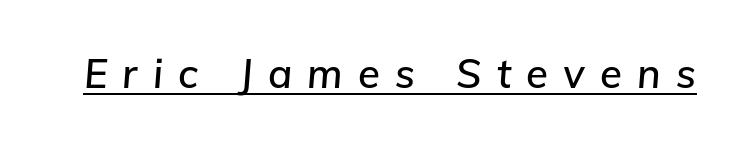
The image shows 40 px text type, italic (leaning right); set unusually wide letter spacing (+0.38 em), underlined; low stroke contrast and a medium x-height.
